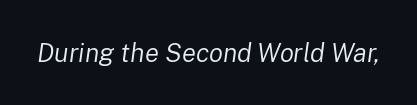
{"italic": "yes", "lean": "right", "slant_degrees": 8, "bold": "no", "underline": "no", "letter_spacing": "normal", "letter_spacing_em": 0.0, "glyph_px": 26}
